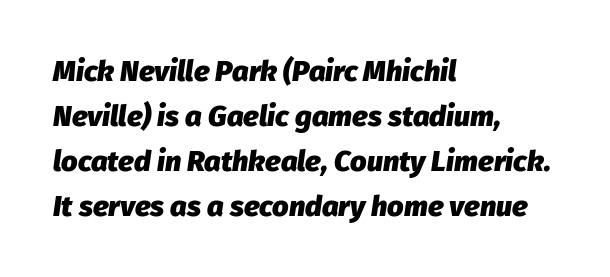
The image shows 29 px heavy type, italic (leaning right); set left-aligned, normal line spacing (1.55x), normal letter spacing, not underlined; low stroke contrast and a medium x-height.
